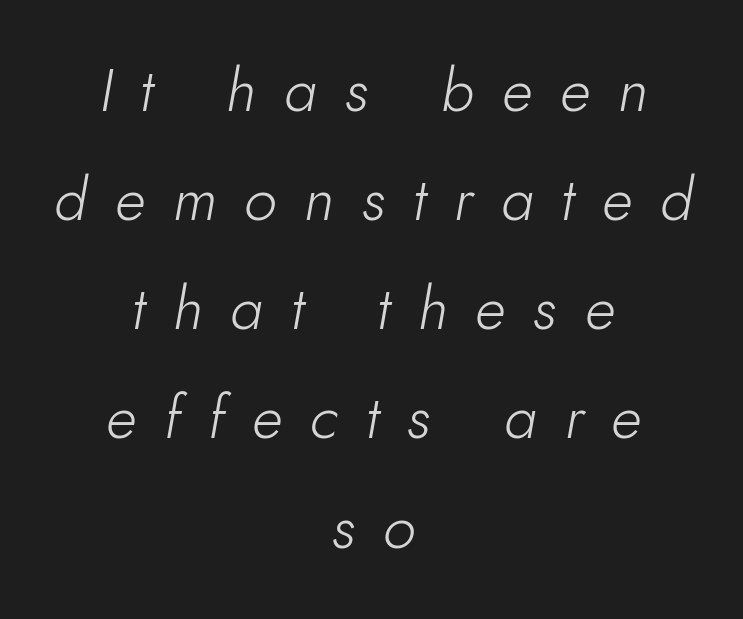
Q: Is the text bold? A: No.
Q: Is the text italic (slanted)? A: Yes, it leans right by about 10 degrees.
Q: Is the text underlined? A: No.
Q: How is the paragraph aligned? A: Centered.
Q: Is the spacing between letters normal or unusually wide? A: Unusually wide.
Q: Width (condensed, normal, or wide)? A: Normal.
Q: Stroke contrast? A: Low.
Q: x-height? A: Small.
Q: Monospaced? A: No.
